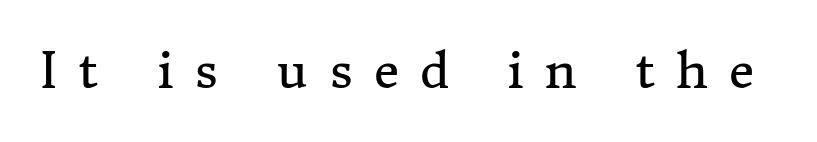
The image shows 49 px regular-weight serif type, upright; set unusually wide letter spacing (+0.43 em), not underlined; medium stroke contrast and a medium x-height.
